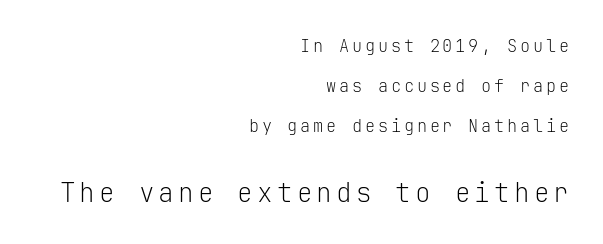
The image shows 26 px text type, upright; set right-aligned, loose line spacing (2.35x), not underlined; the second (bottom) block is 1.53x larger.
